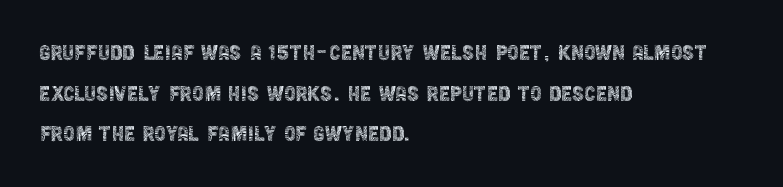
Q: Is the text bold? A: No.
Q: Is the text italic (slanted)? A: No, it is upright.
Q: Is the text underlined? A: No.
Q: How is the paragraph aligned? A: Left-aligned.
Q: Is the spacing between letters normal or unusually wide? A: Normal.
Q: Is the spacing between lines tight, normal or loose? A: Normal.
